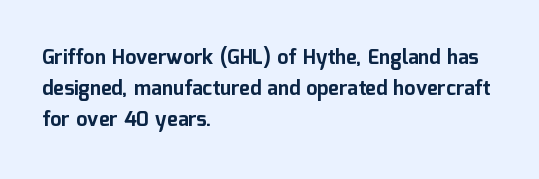
The image shows 20 px bold type, upright; set left-aligned, normal line spacing (1.54x), normal letter spacing, not underlined.
